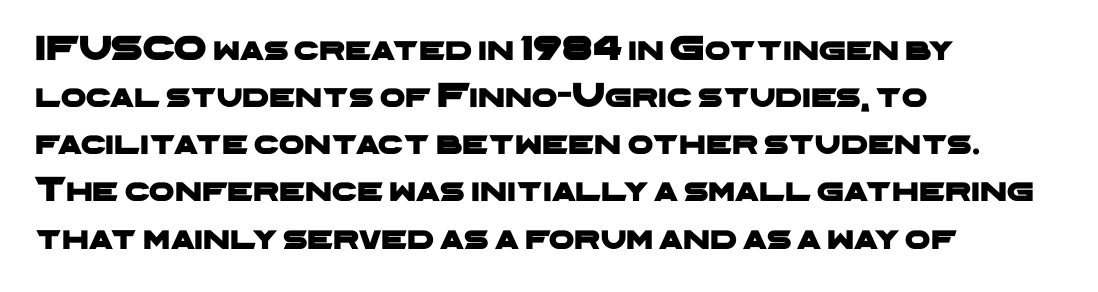
{"serif": "no", "width": "wide", "stroke_contrast": "low", "x_height": "medium", "monospaced": "no", "underline": "no", "align": "left", "line_spacing": "normal", "line_spacing_ratio": 1.31, "letter_spacing": "normal", "letter_spacing_em": 0.0, "glyph_px": 36}
